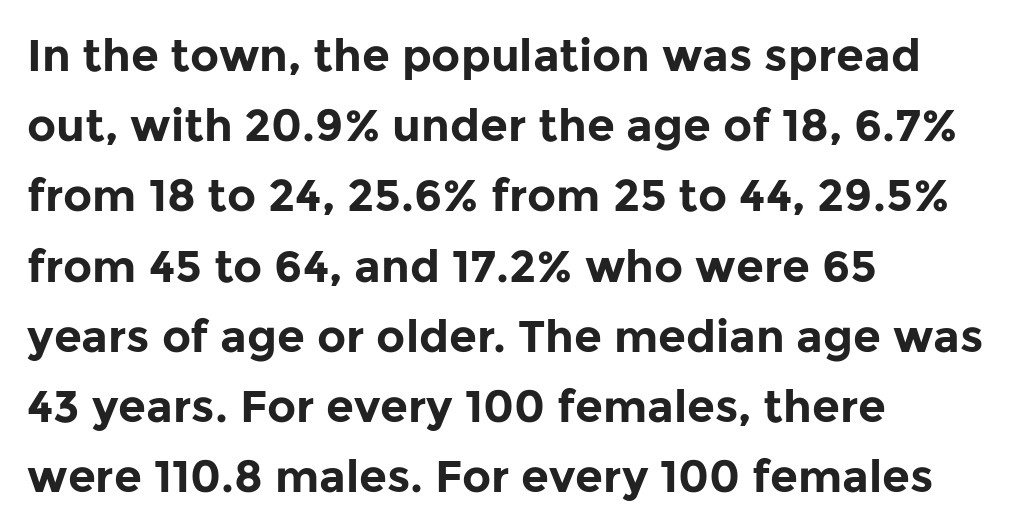
Rows of type keep a routine distance in the vertical direction. Vertical strokes here are truly vertical. Spacing between characters is what you'd get straight out of the box. Is the block centered? No — it sits flush against the left margin. Proportional: the letters do not fall into vertical columns. A sans-serif font was chosen for this passage.
